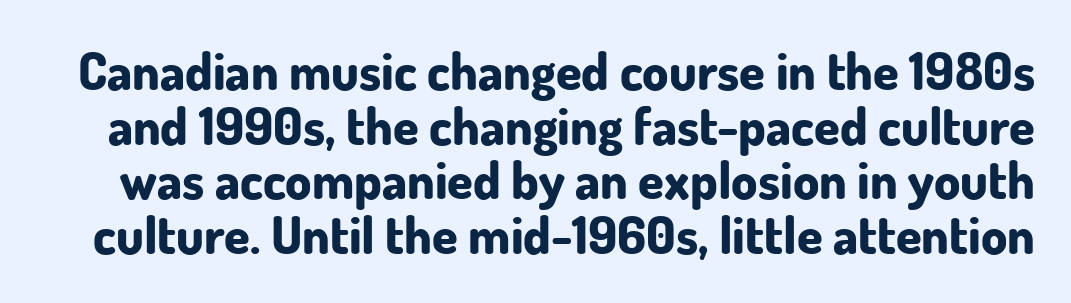
The image shows 52 px bold sans-serif type, upright; set tight line spacing (1.05x), normal letter spacing, not underlined; low stroke contrast and a small x-height.
